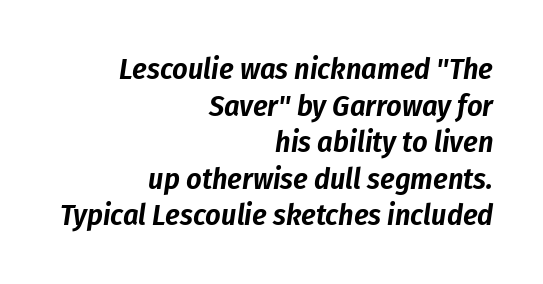
{"italic": "yes", "lean": "right", "slant_degrees": 8, "width": "condensed", "stroke_contrast": "low", "x_height": "medium", "monospaced": "no", "underline": "no", "align": "right", "line_spacing_ratio": 1.22, "letter_spacing": "normal", "letter_spacing_em": 0.0, "glyph_px": 30}
